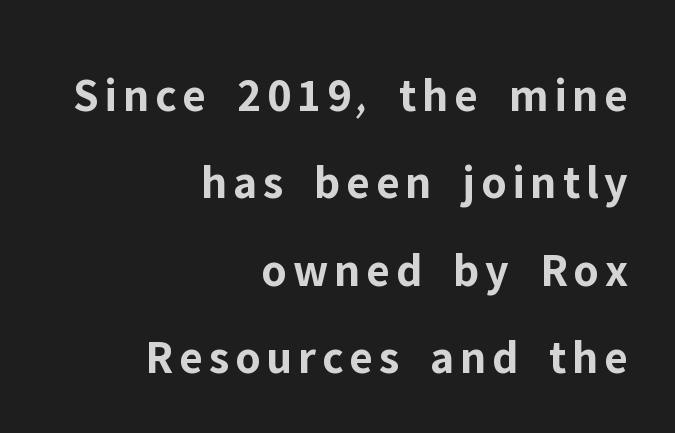
The image shows 48 px bold sans-serif type, upright; set right-aligned, line spacing 1.82x, not underlined; low stroke contrast and a medium x-height.
